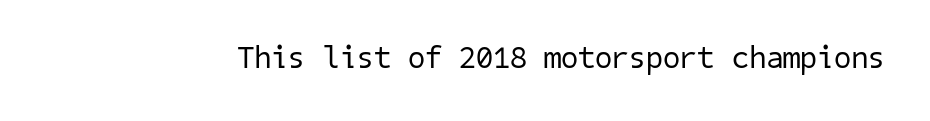
The image shows 31 px regular-weight sans-serif type; set normal letter spacing, not underlined; low stroke contrast and a medium x-height.
